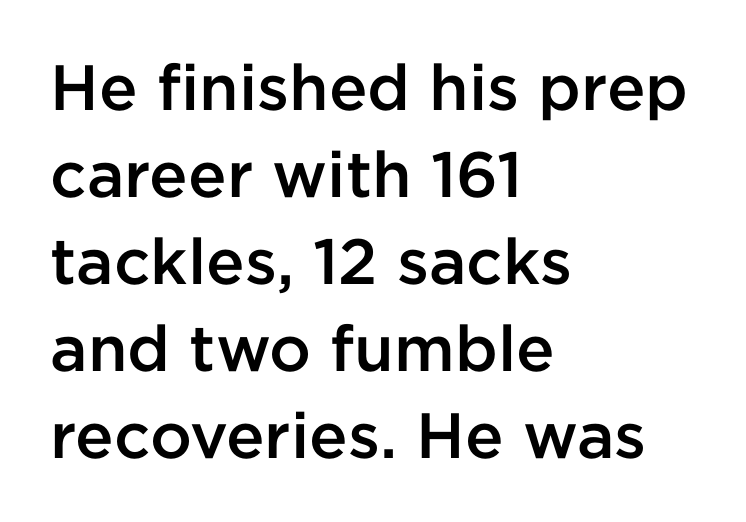
Q: Is the text bold? A: Semi-bold.
Q: Is the text italic (slanted)? A: No, it is upright.
Q: Is the typeface a serif or a sans-serif typeface? A: Sans-serif.
Q: Is the text underlined? A: No.
Q: How is the paragraph aligned? A: Left-aligned.
Q: Is the spacing between letters normal or unusually wide? A: Normal.
Q: Is the spacing between lines tight, normal or loose? A: Normal.
Q: Width (condensed, normal, or wide)? A: Normal.
Q: Stroke contrast? A: Low.
Q: x-height? A: Medium.
Q: Monospaced? A: No.
